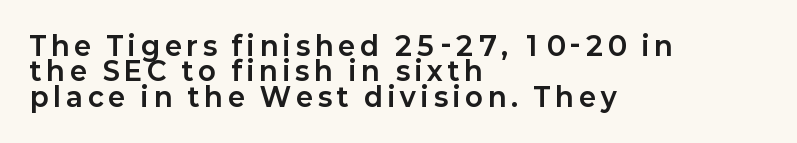
The image shows 26 px bold type, upright; set left-aligned, tight line spacing (0.98x), unusually wide letter spacing (+0.2 em), not underlined.
